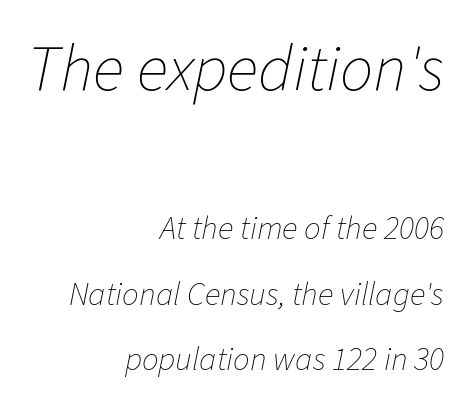
Stroke mass is kept to a normal reading level or below. Italic? Definitely — the glyphs are oblique. Horizontal alignment here is rightward, an uncommon choice for prose. Rows of type keep a wide berth in the vertical direction.
